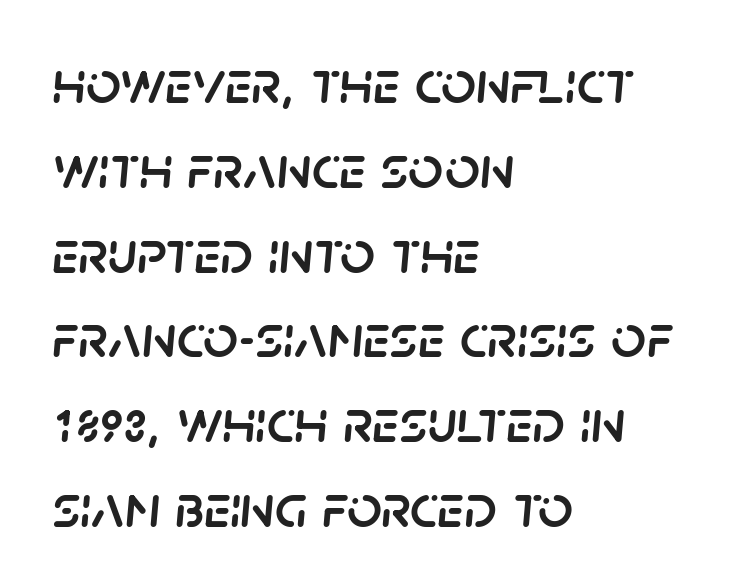
Plain, unruled lines of type. Tracking here is standard; glyphs follow each other at the usual distance. The ragged edge is on the right, which tells us the setting is flush left. The line-height multiplier appears to be the usual default. This sample uses an oblique cut, with every glyph tilted off the vertical. Is this a fixed-width face? No — the glyphs have proportional, varying widths.
